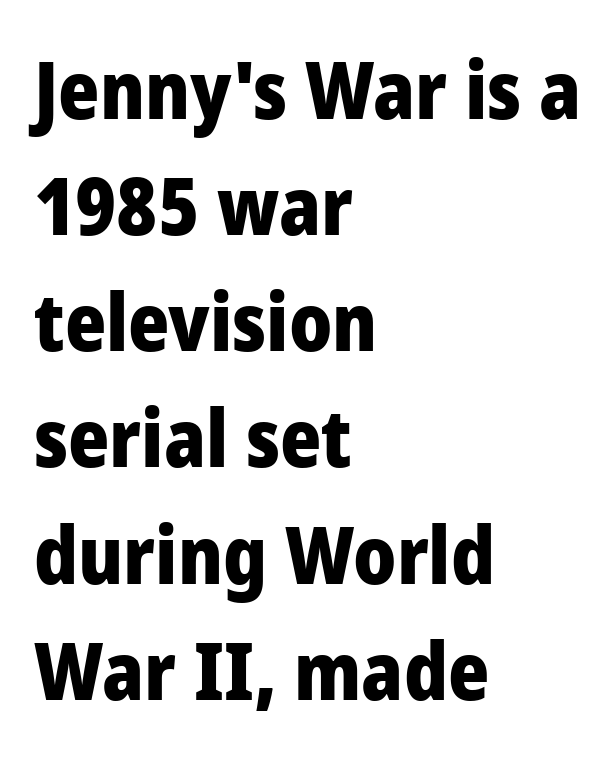
{"serif": "no", "italic": "no", "bold": "yes", "weight": "heavy", "width": "normal", "stroke_contrast": "low", "x_height": "medium", "monospaced": "no", "underline": "no", "align": "left", "line_spacing": "normal", "line_spacing_ratio": 1.47, "letter_spacing": "normal", "letter_spacing_em": 0.0, "glyph_px": 79}
